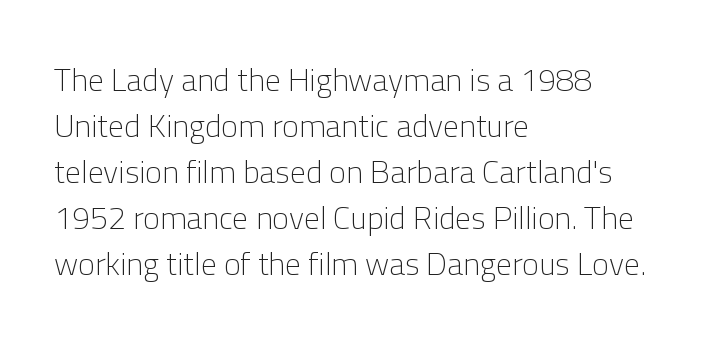
The image shows 32 px light sans-serif type, upright; set left-aligned, normal line spacing (1.44x), normal letter spacing, not underlined; low stroke contrast and a medium x-height.
